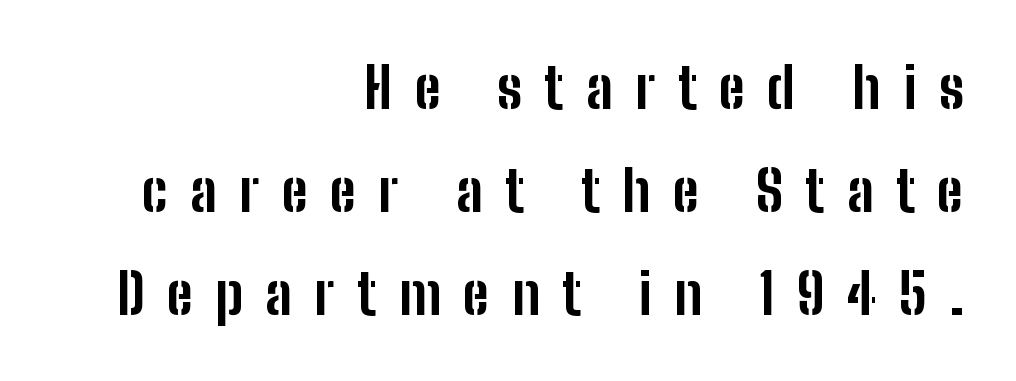
Serifs: no, the terminals of the letterforms are clean. The letters are bold, with thick, heavy strokes. A bare baseline throughout the passage. Ascenders rise straight up at ninety degrees. Tracking here is generous; glyphs stand well apart from one another.
